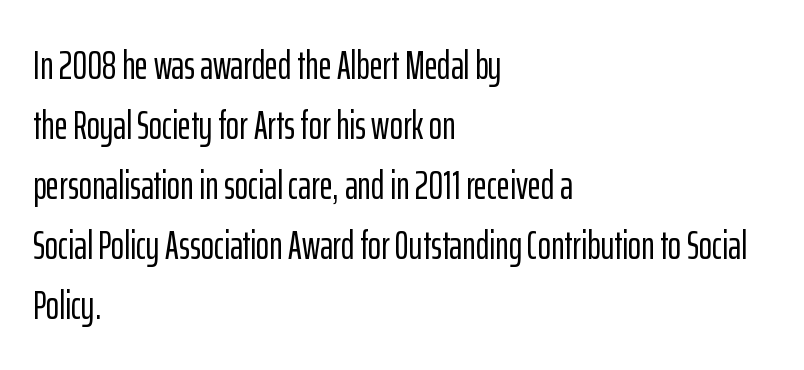
Q: Is the text italic (slanted)? A: No, it is upright.
Q: Is the typeface a serif or a sans-serif typeface? A: Sans-serif.
Q: Is the text underlined? A: No.
Q: How is the paragraph aligned? A: Left-aligned.
Q: Is the spacing between letters normal or unusually wide? A: Normal.
Q: Is the spacing between lines tight, normal or loose? A: Normal.
Q: Width (condensed, normal, or wide)? A: Condensed.
Q: Stroke contrast? A: Low.
Q: x-height? A: Medium.
Q: Monospaced? A: No.
